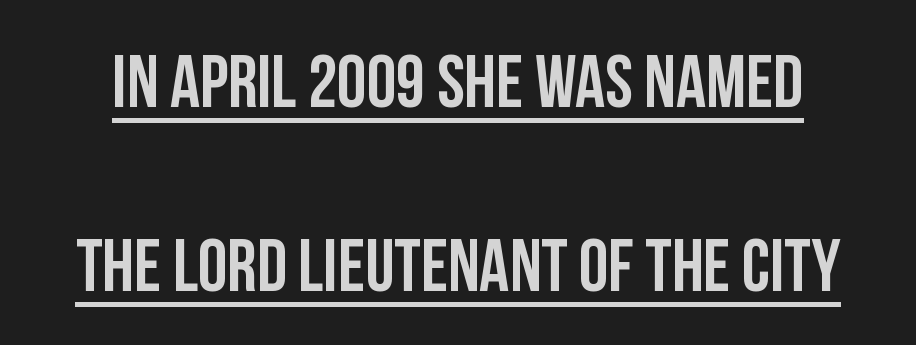
The image shows 74 px condensed sans-serif type, upright; set loose line spacing (2.48x), normal letter spacing, underlined; low stroke contrast and a large x-height.
